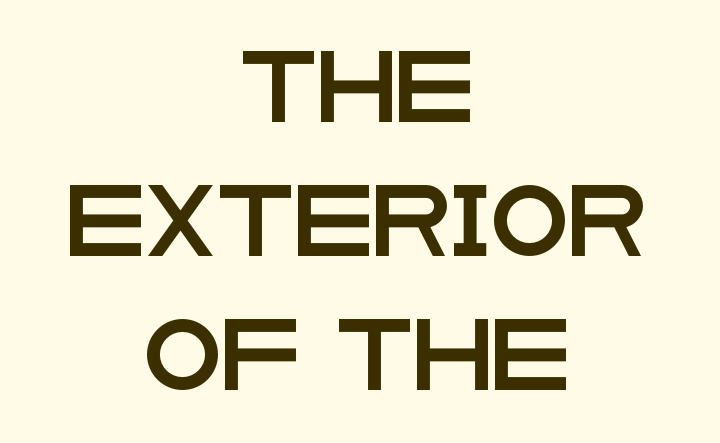
Check where the strokes stop: nothing finishes them off — pure sans. The letters stand straight up with perfectly vertical stems. Spacing verdict: proportional, widths tailored to each character. The typesetter chose a symmetrical, centered arrangement here.
